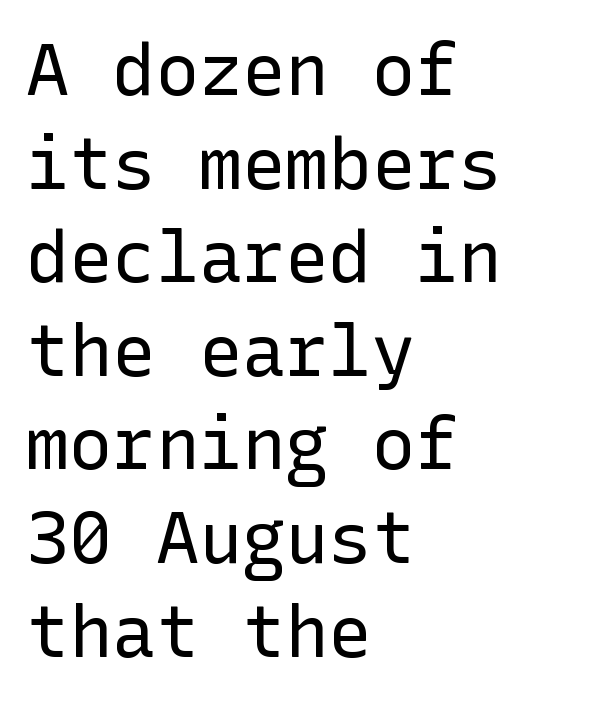
The image shows 72 px regular-weight sans-serif type, upright; set left-aligned, normal line spacing (1.3x), normal letter spacing, not underlined; low stroke contrast and a medium x-height.
